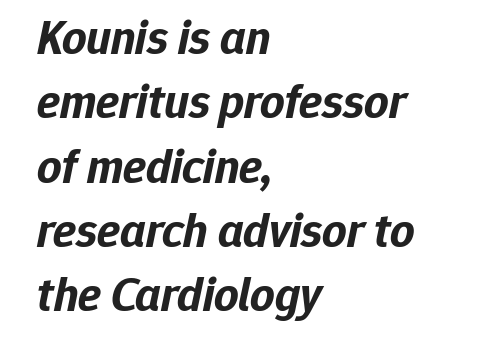
A classic flush-left, rag-right setting is used for this passage. The letters are slanted; this is an italic face. These lines are rendered in a variable-pitch font. Is the type bold? Yes — the strokes are clearly thick and heavy.
